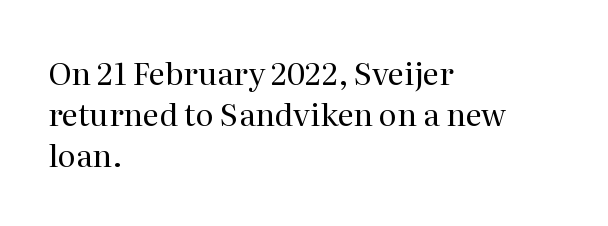
{"serif": "yes", "italic": "no", "bold": "no", "weight": "regular", "width": "normal", "stroke_contrast": "medium", "x_height": "medium", "monospaced": "no", "underline": "no", "align": "left", "line_spacing": "normal", "line_spacing_ratio": 1.33, "letter_spacing": "normal", "letter_spacing_em": 0.0, "glyph_px": 31}
